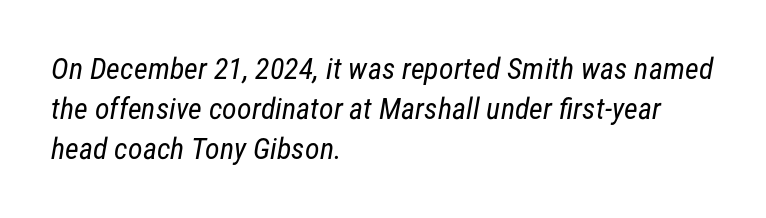
Underlining? Definitely not there. Horizontal alignment here is leftward, the default for most running prose. Weight: regular or lighter. The passage shown is typeset with a sans-serif family. The passage shown stacks its lines at a standard gap.
